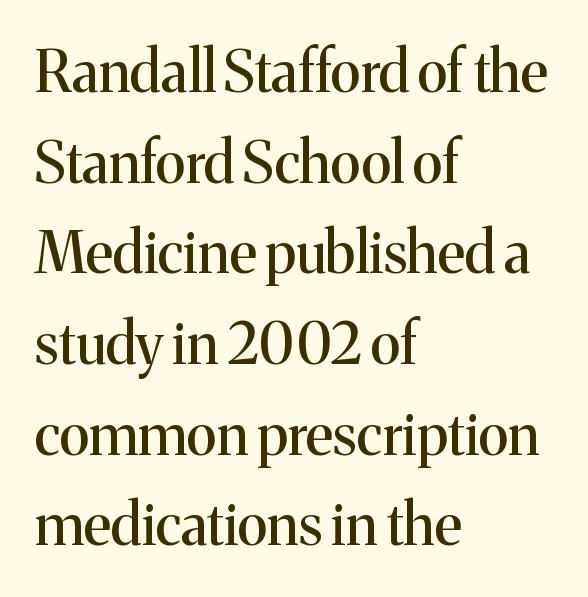
The image shows 57 px serif type, upright; set left-aligned, normal line spacing (1.59x), normal letter spacing, not underlined; medium stroke contrast and a medium x-height.
